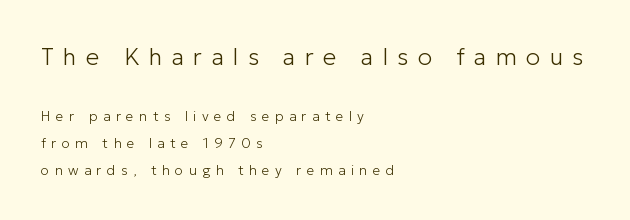
{"italic": "no", "bold": "no", "underline": "no", "align": "left", "line_spacing": "loose", "line_spacing_ratio": 1.93, "letter_spacing": "wide", "letter_spacing_em": 0.38, "larger_block": "first", "size_ratio": 1.71, "glyph_px": 24}
